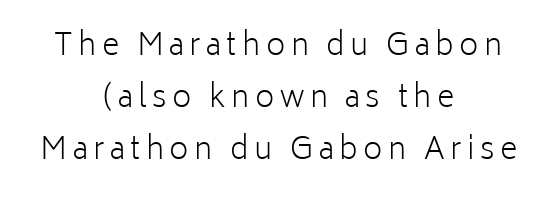
{"serif": "no", "italic": "no", "bold": "no", "weight": "light", "width": "normal", "stroke_contrast": "low", "x_height": "medium", "monospaced": "no", "underline": "no", "align": "center", "line_spacing_ratio": 1.74, "glyph_px": 30}
